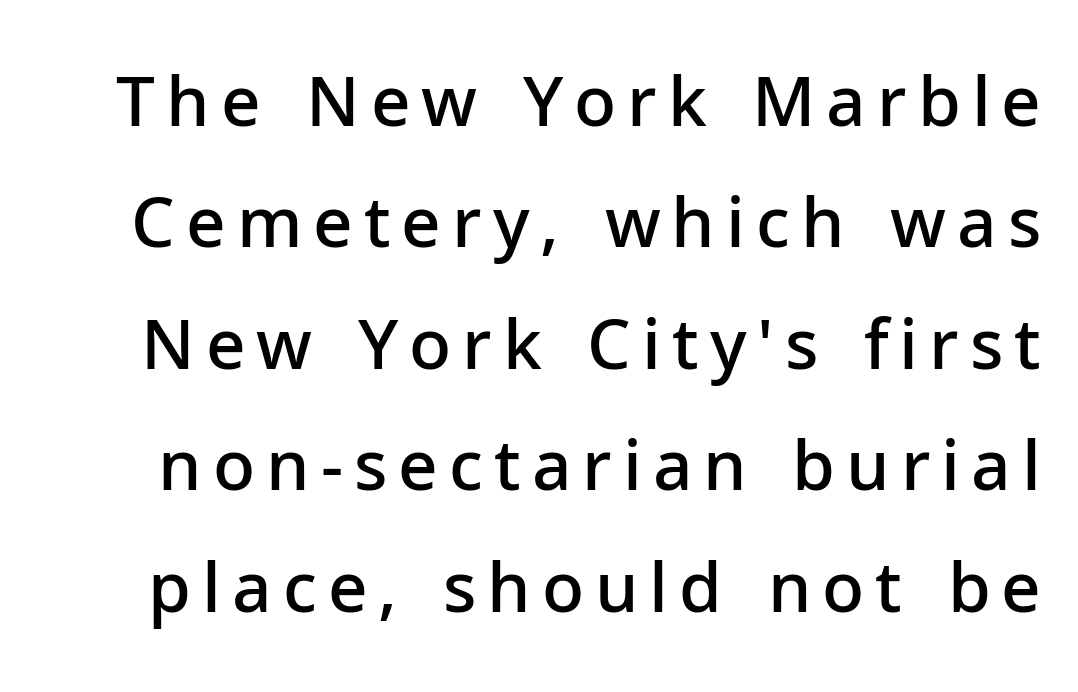
Q: Is the text bold? A: Semi-bold.
Q: Is the text italic (slanted)? A: No, it is upright.
Q: Is the typeface a serif or a sans-serif typeface? A: Sans-serif.
Q: Is the text underlined? A: No.
Q: Width (condensed, normal, or wide)? A: Normal.
Q: Stroke contrast? A: Low.
Q: x-height? A: Medium.
Q: Monospaced? A: No.
